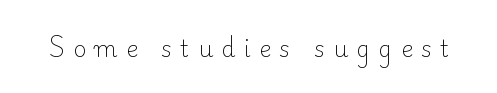
Q: Is the text bold? A: No.
Q: Is the text italic (slanted)? A: No, it is upright.
Q: Is the text underlined? A: No.
Q: Is the spacing between letters normal or unusually wide? A: Unusually wide.
